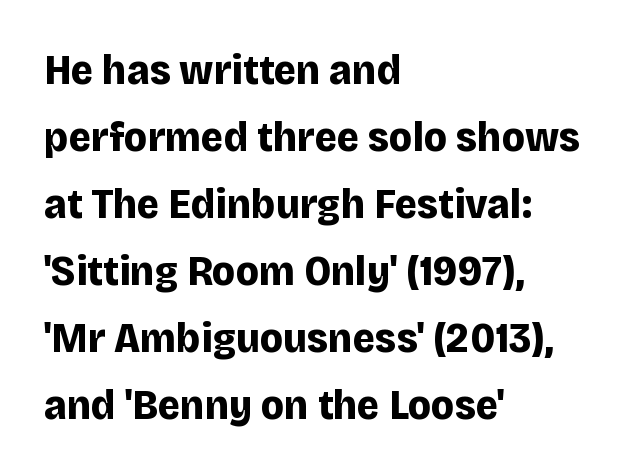
{"serif": "no", "italic": "no", "bold": "yes", "weight": "bold", "width": "normal", "stroke_contrast": "low", "x_height": "large", "monospaced": "no", "underline": "no", "align": "left", "line_spacing": "normal", "line_spacing_ratio": 1.56, "letter_spacing": "normal", "letter_spacing_em": 0.0, "glyph_px": 43}
